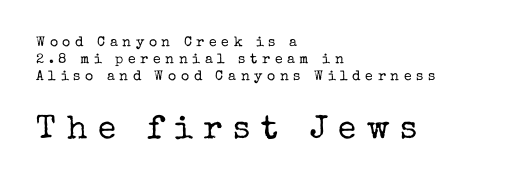
The image shows 33 px regular-weight serif type, upright; set left-aligned, line spacing 1.23x, unusually wide letter spacing (+0.33 em), not underlined; the second (bottom) block is 2.36x larger; low stroke contrast and a medium x-height.
